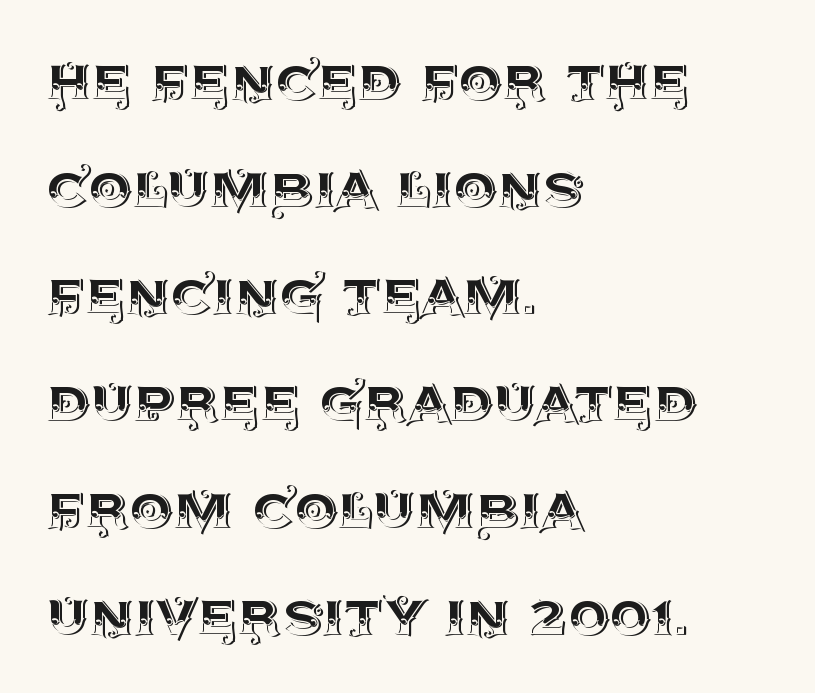
{"italic": "no", "width": "normal", "x_height": "large", "monospaced": "no", "underline": "no", "align": "left", "line_spacing": "normal", "line_spacing_ratio": 1.55, "letter_spacing": "normal", "letter_spacing_em": 0.0, "glyph_px": 69}
